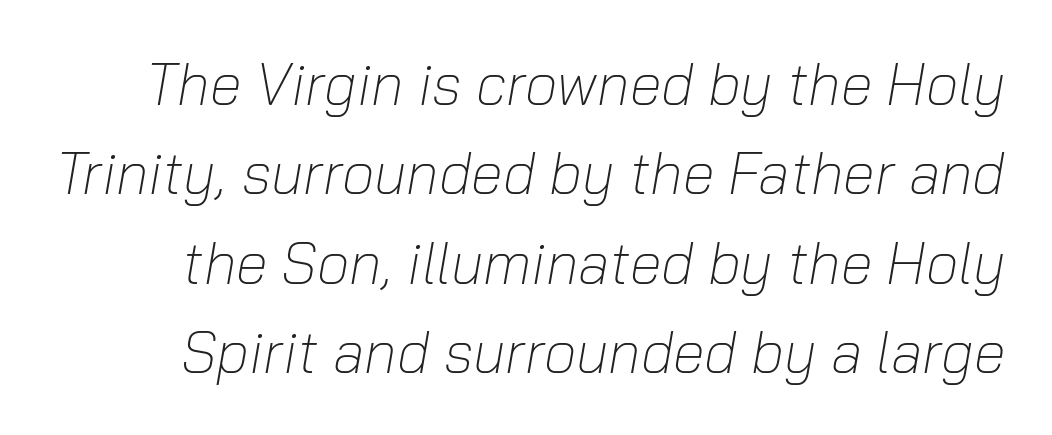
Q: Is the text bold? A: No.
Q: Is the text italic (slanted)? A: Yes, it leans right by about 10 degrees.
Q: Is the text underlined? A: No.
Q: Is the spacing between letters normal or unusually wide? A: Normal.
Q: Is the spacing between lines tight, normal or loose? A: Normal.
Q: Width (condensed, normal, or wide)? A: Normal.
Q: Stroke contrast? A: Low.
Q: x-height? A: Medium.
Q: Monospaced? A: No.
